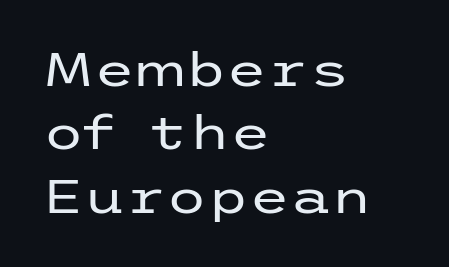
{"serif": "no", "italic": "no", "bold": "no", "weight": "regular", "width": "wide", "stroke_contrast": "low", "x_height": "medium", "underline": "no", "align": "left", "line_spacing": "normal", "line_spacing_ratio": 1.35, "letter_spacing": "normal", "letter_spacing_em": 0.0, "glyph_px": 47}
